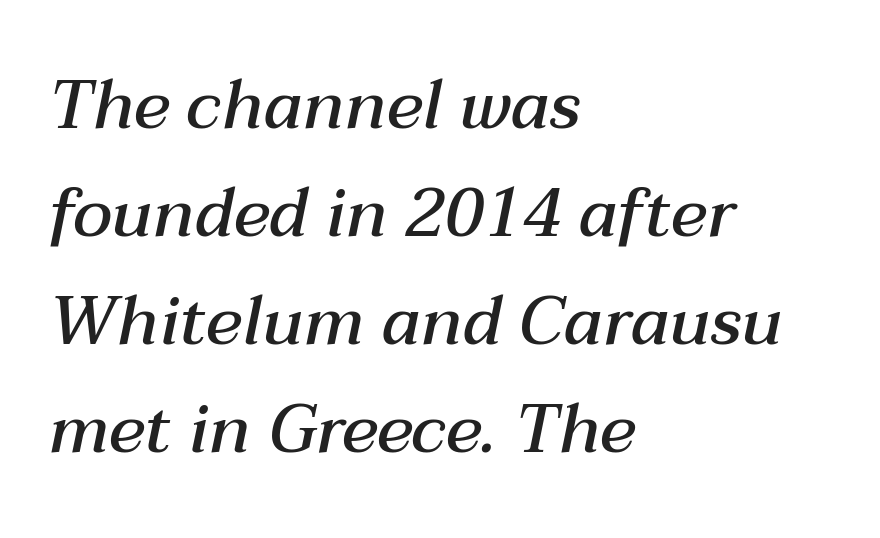
The gaps between neighbouring characters are ordinary and unremarkable. Bold? Not quite — semibold, heavier than regular but stopping short. Think of a printed novel: that variable character pitch is what you see here. Yep, that's italic — everything's leaning. The gap between lines stays unmarked. The vertical gap from one line to the next is medium.
